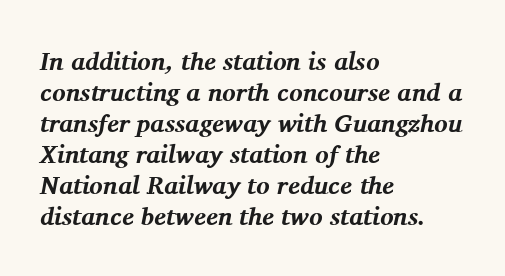
The image shows 25 px bold type, italic (leaning right); set left-aligned, line spacing 1.24x, normal letter spacing, not underlined.
